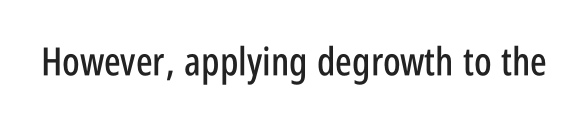
The image shows 39 px condensed sans-serif type, upright; set normal letter spacing, not underlined; low stroke contrast and a large x-height.
